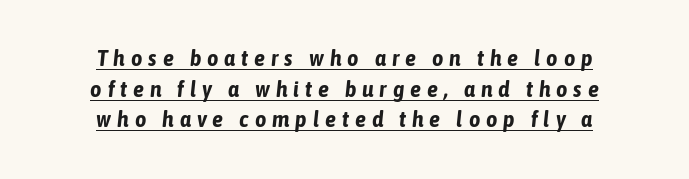
{"italic": "yes", "lean": "right", "slant_degrees": 6, "bold": "yes", "underline": "yes", "align": "center", "line_spacing": "normal", "line_spacing_ratio": 1.39, "letter_spacing": "wide", "letter_spacing_em": 0.27, "glyph_px": 22}
